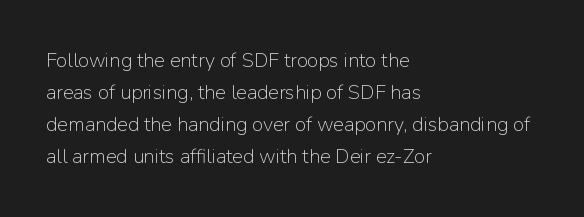
{"italic": "no", "bold": "no", "underline": "no", "align": "left", "line_spacing": "normal", "line_spacing_ratio": 1.6, "letter_spacing": "normal", "letter_spacing_em": 0.0, "glyph_px": 20}
